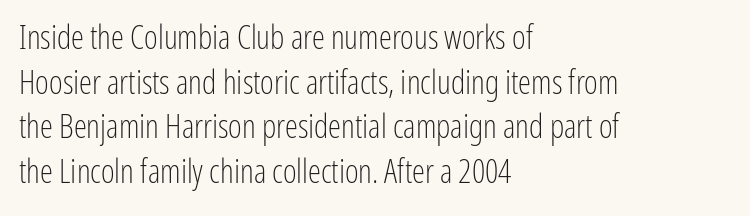
{"serif": "no", "italic": "no", "bold": "no", "weight": "light", "width": "condensed", "stroke_contrast": "low", "x_height": "medium", "monospaced": "no", "underline": "no", "align": "left", "line_spacing": "normal", "line_spacing_ratio": 1.35, "letter_spacing": "normal", "letter_spacing_em": 0.0, "glyph_px": 33}
